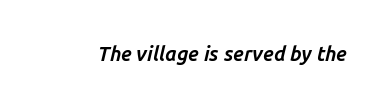
{"italic": "yes", "lean": "right", "slant_degrees": 14, "bold": "yes", "underline": "no", "letter_spacing": "normal", "letter_spacing_em": 0.0, "glyph_px": 20}
